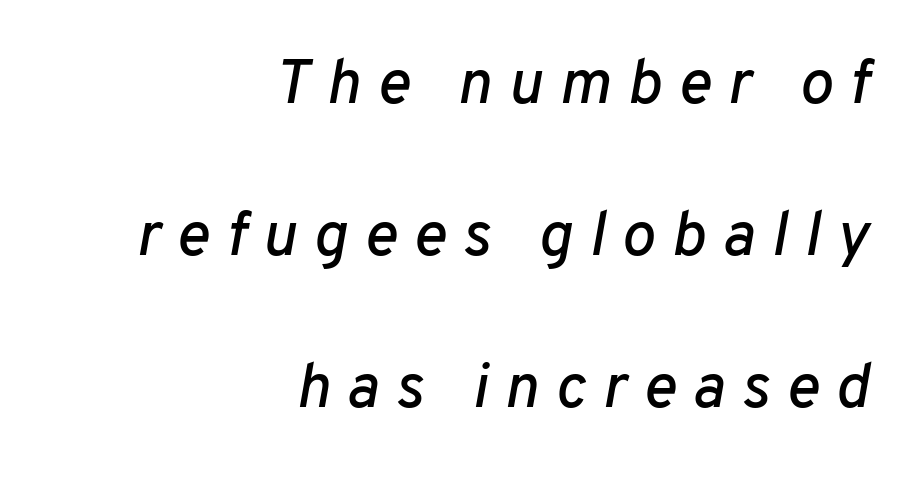
The image shows 63 px text type, italic (leaning right); set right-aligned, loose line spacing (2.41x), unusually wide letter spacing (+0.26 em), not underlined; low stroke contrast and a medium x-height.
